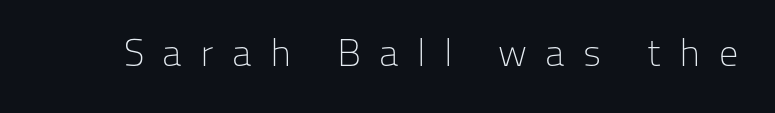
{"serif": "no", "italic": "no", "bold": "no", "weight": "light", "width": "normal", "stroke_contrast": "low", "x_height": "medium", "monospaced": "no", "underline": "no", "letter_spacing": "wide", "letter_spacing_em": 0.48, "glyph_px": 38}
